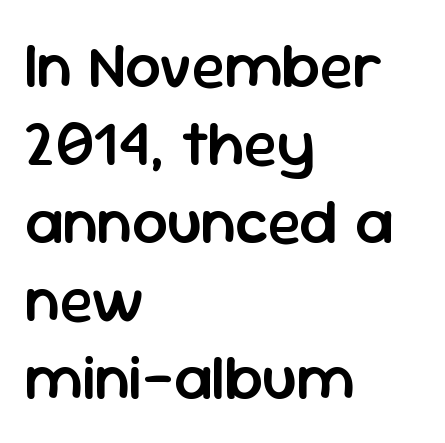
{"serif": "no", "italic": "no", "bold": "semi", "weight": "semibold", "width": "normal", "stroke_contrast": "low", "x_height": "medium", "monospaced": "no", "underline": "no", "align": "left", "line_spacing_ratio": 1.24, "letter_spacing": "normal", "letter_spacing_em": 0.0, "glyph_px": 63}
